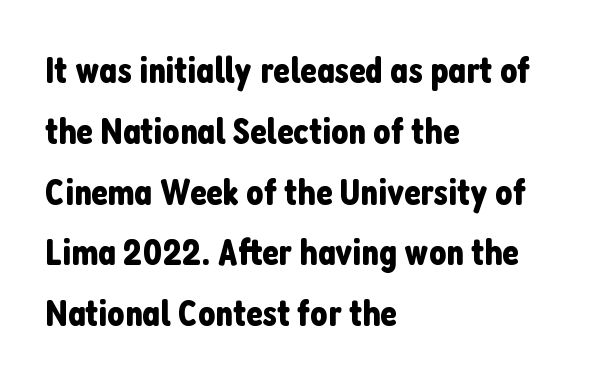
{"serif": "no", "italic": "no", "width": "condensed", "stroke_contrast": "low", "x_height": "medium", "monospaced": "no", "underline": "no", "align": "left", "line_spacing": "normal", "line_spacing_ratio": 1.6, "letter_spacing": "normal", "letter_spacing_em": 0.0, "glyph_px": 38}
